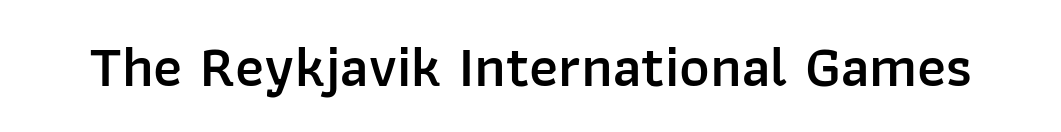
Q: Is the text bold? A: Semi-bold.
Q: Is the text italic (slanted)? A: No, it is upright.
Q: Is the typeface a serif or a sans-serif typeface? A: Sans-serif.
Q: Is the text underlined? A: No.
Q: Is the spacing between letters normal or unusually wide? A: Normal.
Q: Width (condensed, normal, or wide)? A: Normal.
Q: Stroke contrast? A: Low.
Q: x-height? A: Medium.
Q: Monospaced? A: No.
